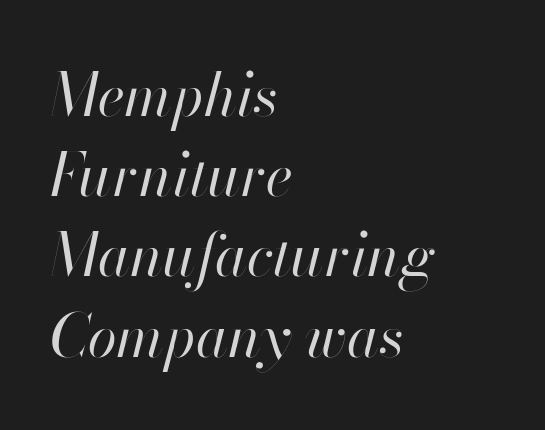
Q: Is the text bold? A: No.
Q: Is the text italic (slanted)? A: Yes, it leans right by about 13 degrees.
Q: Is the text underlined? A: No.
Q: How is the paragraph aligned? A: Left-aligned.
Q: Is the spacing between letters normal or unusually wide? A: Normal.
Q: Is the spacing between lines tight, normal or loose? A: Normal.
Q: Width (condensed, normal, or wide)? A: Normal.
Q: Stroke contrast? A: High.
Q: x-height? A: Small.
Q: Monospaced? A: No.
